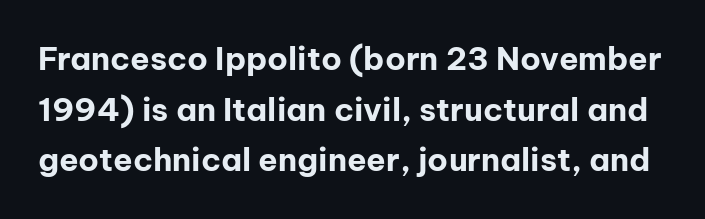
The face used here is a sans, in the tradition of grotesques and geometrics. This sample has the flowing, uneven cadence of proportional lettering. Upright lettering throughout. No word sits above an underline. Regular leading. Nothing unusual about the tracking: characters are spaced as the font intends.
